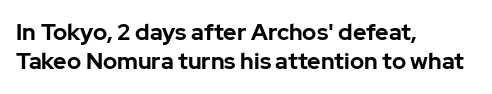
In terms of posture, this sample is upright. Whoever set this chose a conventional vertical rhythm. The space directly below the letters is spotless. A typesetter would call this zero additional tracking.
